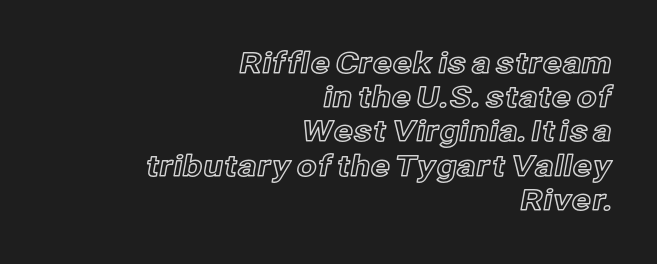
{"width": "normal", "x_height": "medium", "monospaced": "no", "underline": "no", "align": "right", "line_spacing_ratio": 1.18, "letter_spacing": "normal", "letter_spacing_em": 0.0, "glyph_px": 29}
